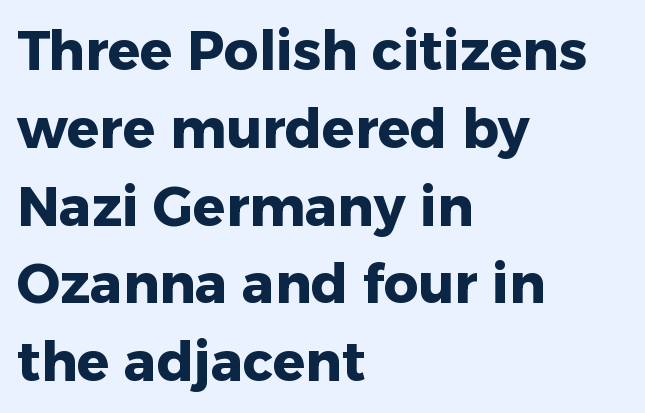
The image shows 54 px heavy sans-serif type, upright; set left-aligned, normal line spacing (1.44x), normal letter spacing, not underlined; low stroke contrast and a medium x-height.
